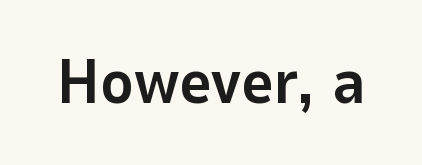
Quick note: not italic, upright. The letters are bold, with thick, heavy strokes. Any mark beneath the type? The region is blank. Here the designer chose a conventional face with non-uniform glyph widths.
